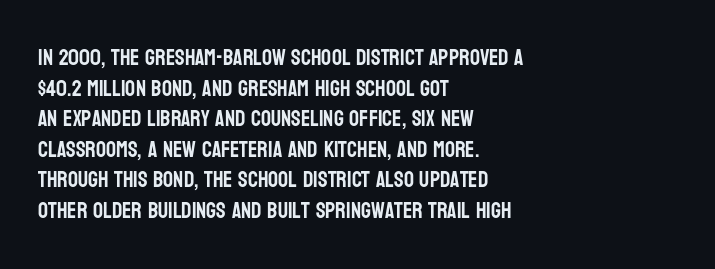
If you drew a line through each stem, it would be perfectly vertical. Honestly, the letter spacing is just normal — you wouldn't notice it. The words here are not underlined. Notice how the passage keeps a crisp vertical edge on the left only. Interline gaps are of average width in this sample.
